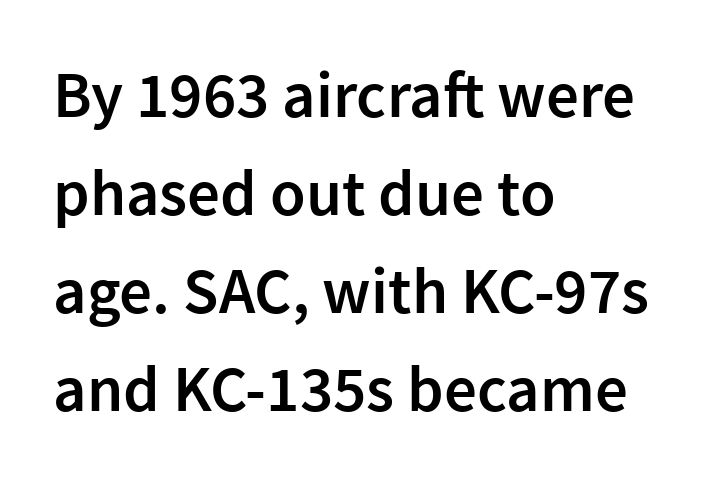
Posture: upright roman. Quick note: interline space is typical. Is this a fixed-width face? No — the glyphs have proportional, varying widths. These lines keep a tight, regular rhythm from letter to letter.
